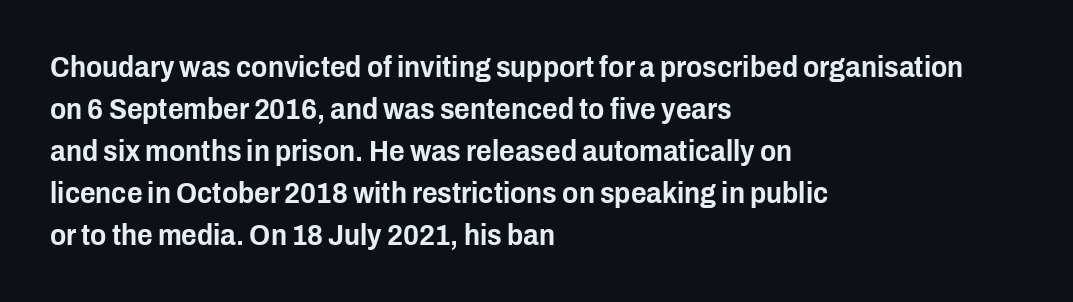
The image shows 30 px condensed sans-serif type, upright; set left-aligned, normal line spacing (1.4x), normal letter spacing, not underlined; low stroke contrast and a medium x-height.
